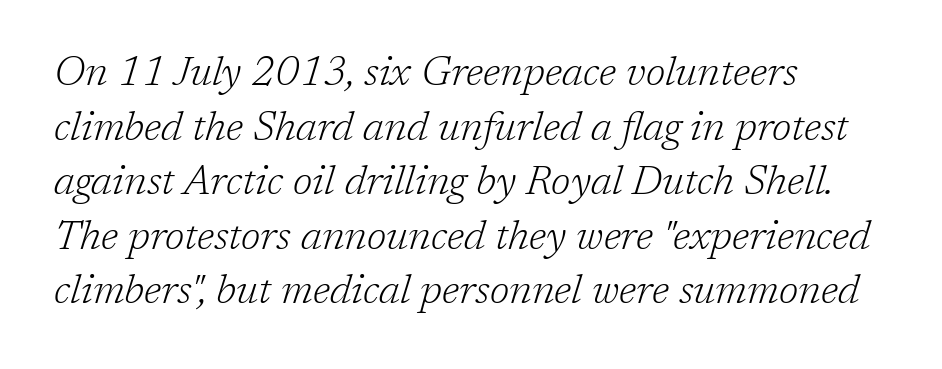
Q: Is the text bold? A: No.
Q: Is the text italic (slanted)? A: Yes, it leans right by about 17 degrees.
Q: Is the typeface a serif or a sans-serif typeface? A: Serif.
Q: Is the text underlined? A: No.
Q: How is the paragraph aligned? A: Left-aligned.
Q: Is the spacing between letters normal or unusually wide? A: Normal.
Q: Is the spacing between lines tight, normal or loose? A: Normal.
Q: Width (condensed, normal, or wide)? A: Normal.
Q: Stroke contrast? A: Low.
Q: x-height? A: Medium.
Q: Monospaced? A: No.
